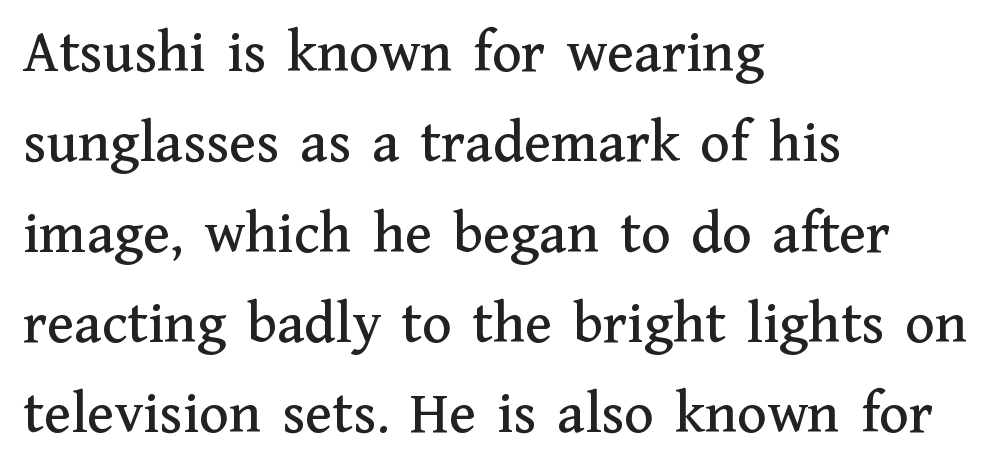
Q: Is the text italic (slanted)? A: No, it is upright.
Q: Is the typeface a serif or a sans-serif typeface? A: Serif.
Q: Is the text underlined? A: No.
Q: How is the paragraph aligned? A: Left-aligned.
Q: Is the spacing between letters normal or unusually wide? A: Normal.
Q: Is the spacing between lines tight, normal or loose? A: Normal.
Q: Width (condensed, normal, or wide)? A: Normal.
Q: Stroke contrast? A: Medium.
Q: x-height? A: Medium.
Q: Monospaced? A: No.
